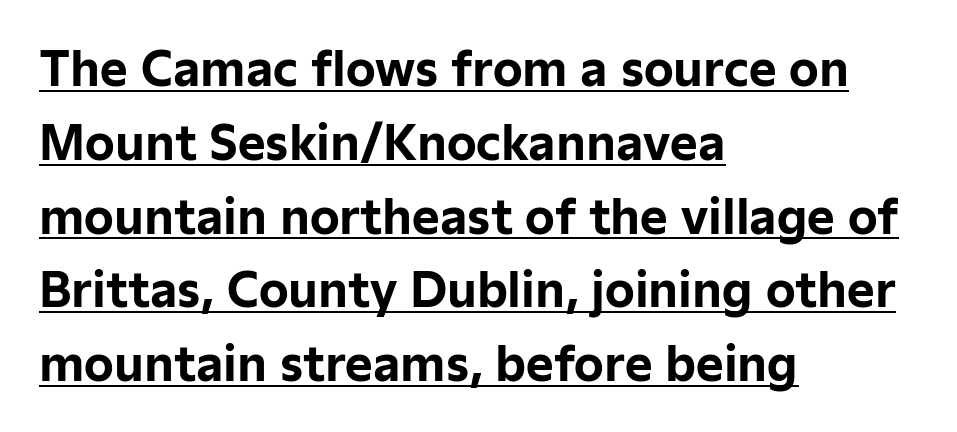
Quick note: not italic, upright. Is the type bold? Yes — the strokes are clearly thick and heavy. This rendering uses left alignment, leaving the right contour irregular. Observe the absence of serifs on each vertical stroke in this sample.
